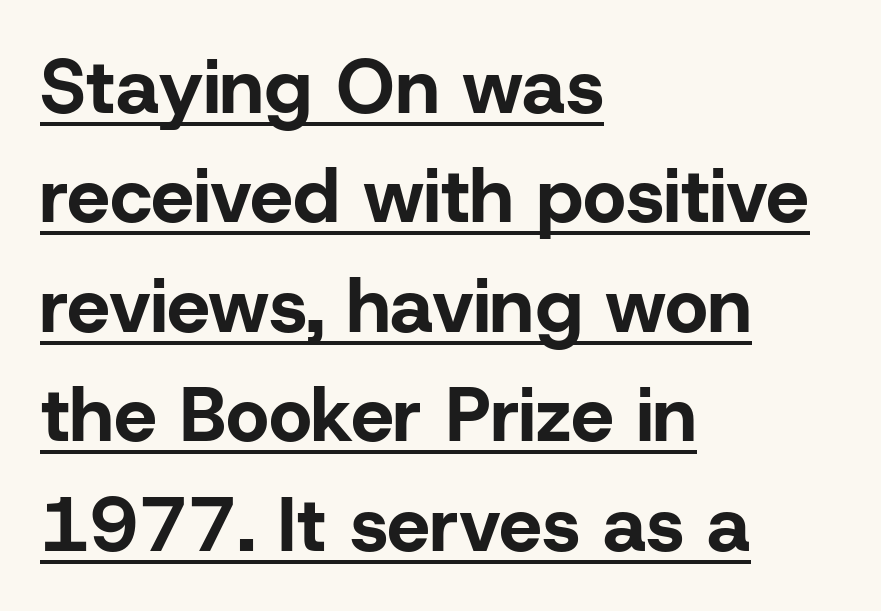
Q: Is the text bold? A: Yes.
Q: Is the text italic (slanted)? A: No, it is upright.
Q: Is the typeface a serif or a sans-serif typeface? A: Sans-serif.
Q: Is the text underlined? A: Yes.
Q: How is the paragraph aligned? A: Left-aligned.
Q: Is the spacing between letters normal or unusually wide? A: Normal.
Q: Is the spacing between lines tight, normal or loose? A: Normal.
Q: Width (condensed, normal, or wide)? A: Normal.
Q: Stroke contrast? A: Low.
Q: x-height? A: Medium.
Q: Monospaced? A: No.
